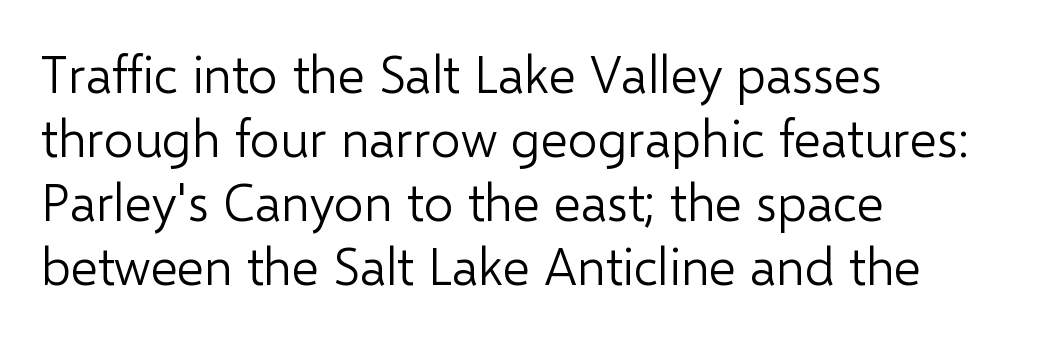
The image shows 52 px light sans-serif type, upright; set left-aligned, line spacing 1.23x, normal letter spacing, not underlined; low stroke contrast and a medium x-height.
